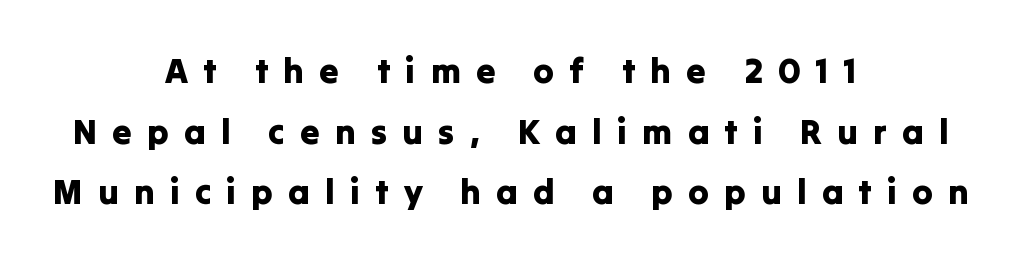
Q: Is the text italic (slanted)? A: No, it is upright.
Q: Is the typeface a serif or a sans-serif typeface? A: Sans-serif.
Q: Is the text underlined? A: No.
Q: How is the paragraph aligned? A: Centered.
Q: Is the spacing between letters normal or unusually wide? A: Unusually wide.
Q: Width (condensed, normal, or wide)? A: Normal.
Q: Stroke contrast? A: Low.
Q: x-height? A: Medium.
Q: Monospaced? A: No.
